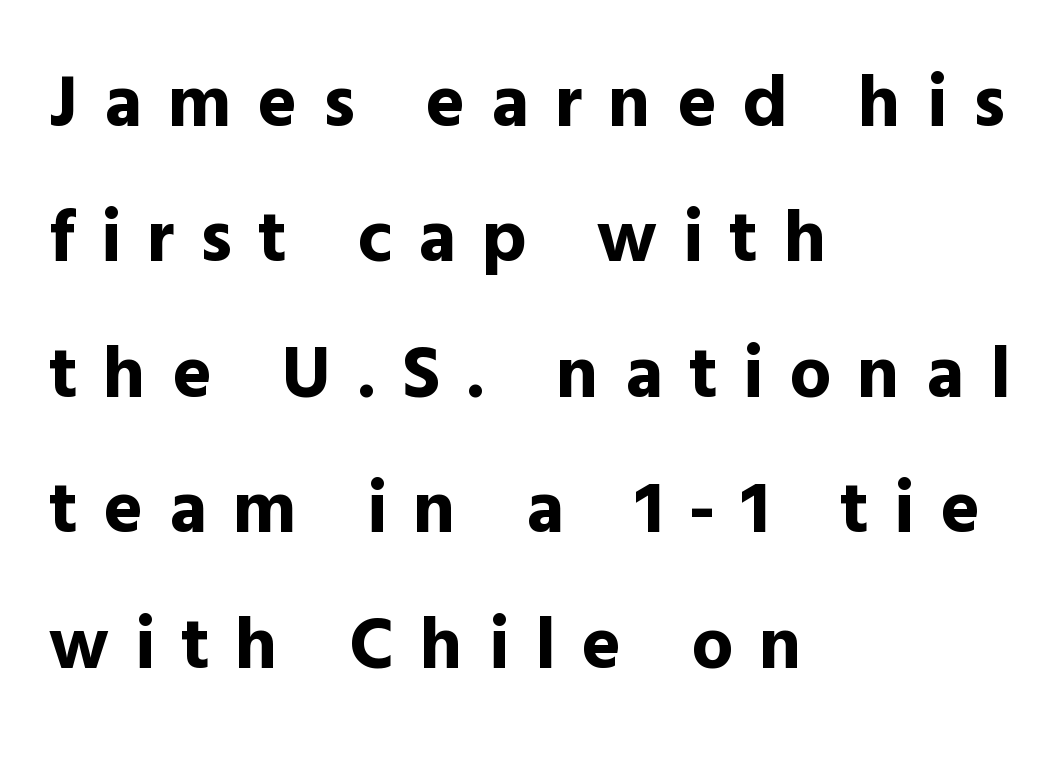
The image shows 74 px bold sans-serif type, upright; set left-aligned, line spacing 1.83x, unusually wide letter spacing (+0.35 em), not underlined; a medium x-height.
